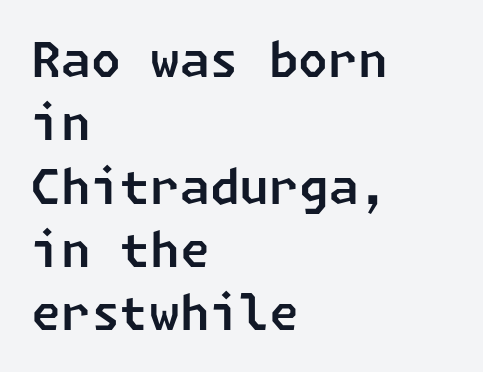
This block has exactly the height ordinary leading produces. Only glyphs here, with clear space below each row. There is no visible air inserted between adjacent glyphs. Note: no serifs on the glyphs.
